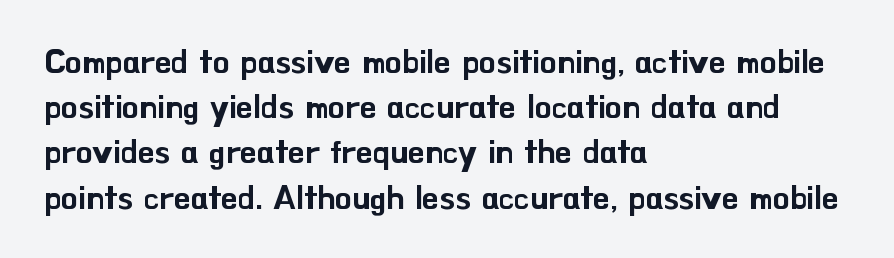
The passage shown stacks its lines at a standard gap. This is the regular roman posture of the typeface. The rendering keeps characters at their native spacing. The rendering shows plain stroke endings on the letterforms — a sans-serif design.
